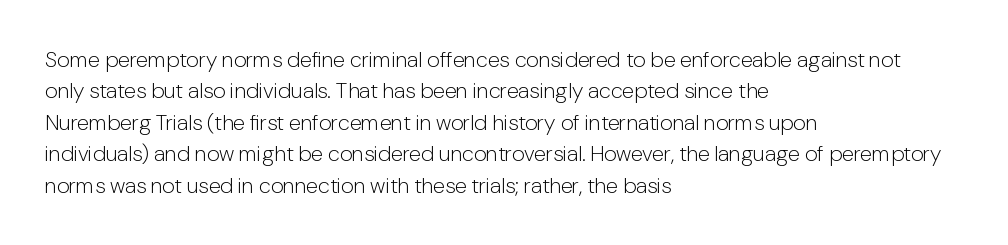
Q: Is the text bold? A: No.
Q: Is the text italic (slanted)? A: No, it is upright.
Q: Is the text underlined? A: No.
Q: How is the paragraph aligned? A: Left-aligned.
Q: Is the spacing between letters normal or unusually wide? A: Normal.
Q: Is the spacing between lines tight, normal or loose? A: Normal.
